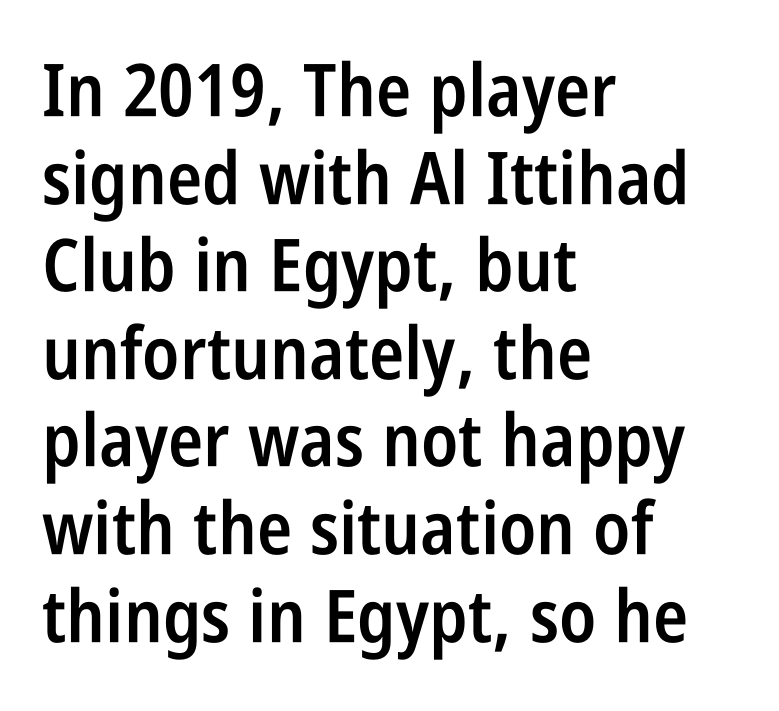
The image shows 73 px semibold, condensed sans-serif type, upright; set left-aligned, line spacing 1.2x, normal letter spacing, not underlined; low stroke contrast and a large x-height.
